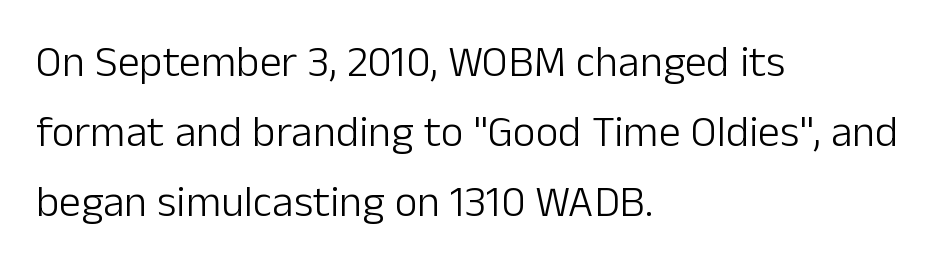
{"serif": "no", "italic": "no", "bold": "no", "weight": "light", "width": "normal", "stroke_contrast": "low", "x_height": "medium", "monospaced": "no", "underline": "no", "align": "left", "line_spacing": "normal", "line_spacing_ratio": 1.59, "letter_spacing": "normal", "letter_spacing_em": 0.0, "glyph_px": 44}
